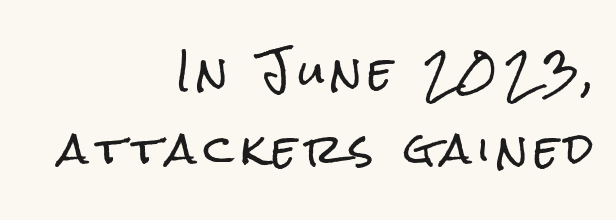
Q: Is the text italic (slanted)? A: No, it is upright.
Q: Is the typeface a serif or a sans-serif typeface? A: Sans-serif.
Q: Is the text underlined? A: No.
Q: How is the paragraph aligned? A: Right-aligned.
Q: Is the spacing between lines tight, normal or loose? A: Loose.
Q: Width (condensed, normal, or wide)? A: Condensed.
Q: Stroke contrast? A: Low.
Q: x-height? A: Medium.
Q: Monospaced? A: No.
